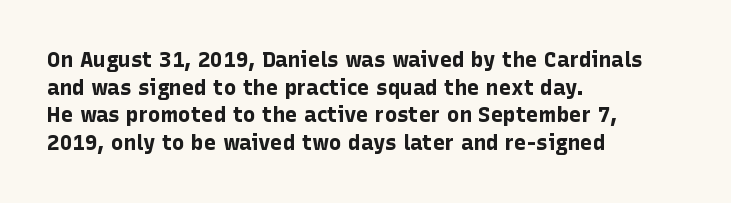
Normally led — the rows are evenly, conventionally spaced. Caption: standard tracking, unaltered. Check the space under the baseline: it is left empty. This sample is left-justified, so line endings fall wherever the words run out. These lines were composed using upright roman letters.
